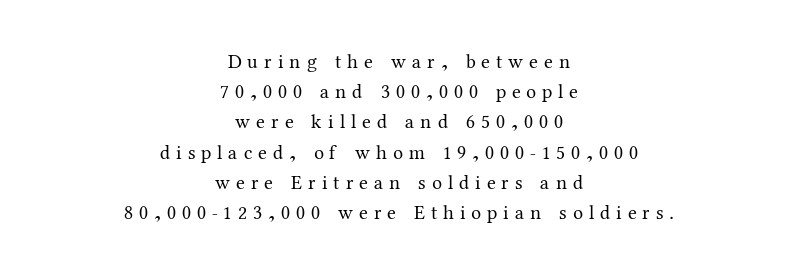
If you measured baseline to baseline, you'd find a middling distance. The weight tops out at a normal text grade. Spacing between characters has been opened up far beyond the box default. If you drew a line through each stem, it would be perfectly vertical.
